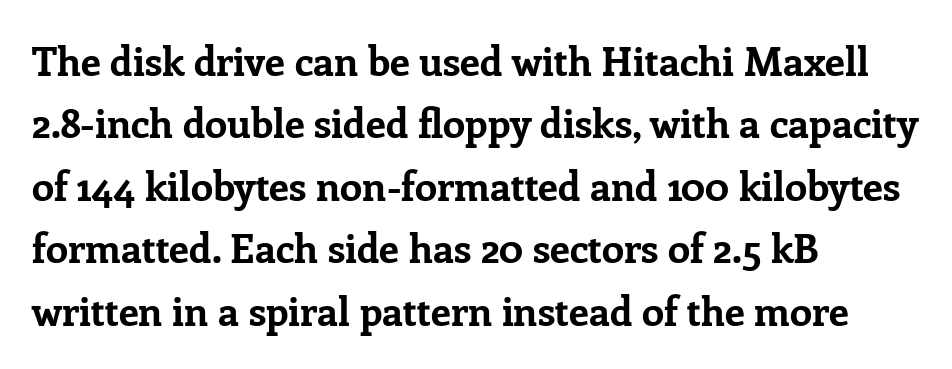
{"serif": "yes", "italic": "no", "bold": "yes", "weight": "bold", "width": "normal", "stroke_contrast": "low", "x_height": "medium", "monospaced": "no", "underline": "no", "align": "left", "line_spacing": "normal", "line_spacing_ratio": 1.56, "letter_spacing": "normal", "letter_spacing_em": 0.0, "glyph_px": 40}
